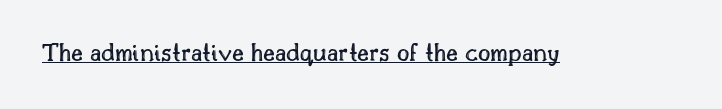
Q: Is the text italic (slanted)? A: No, it is upright.
Q: Is the text underlined? A: Yes.
Q: Is the spacing between letters normal or unusually wide? A: Normal.
